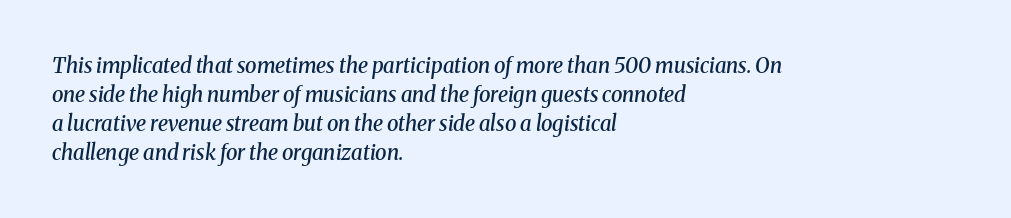
Q: Is the text bold? A: Semi-bold.
Q: Is the text italic (slanted)? A: Yes, it leans right by about 8 degrees.
Q: Is the text underlined? A: No.
Q: How is the paragraph aligned? A: Left-aligned.
Q: Is the spacing between letters normal or unusually wide? A: Normal.
Q: Is the spacing between lines tight, normal or loose? A: Normal.
